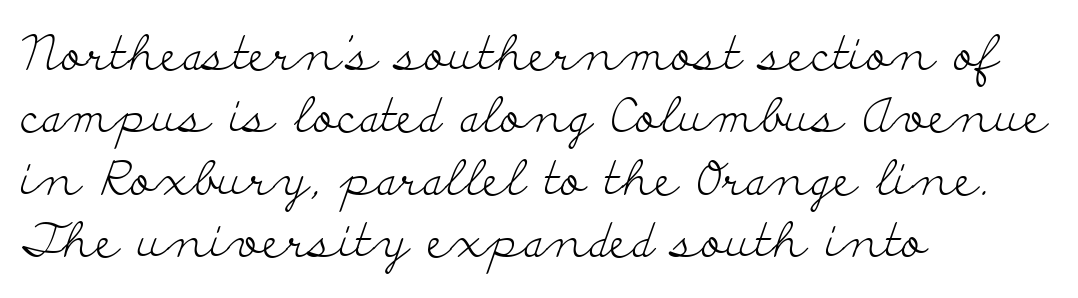
The image shows 48 px light, wide serif type; set left-aligned, normal line spacing (1.3x), normal letter spacing, not underlined; low stroke contrast and a small x-height.
